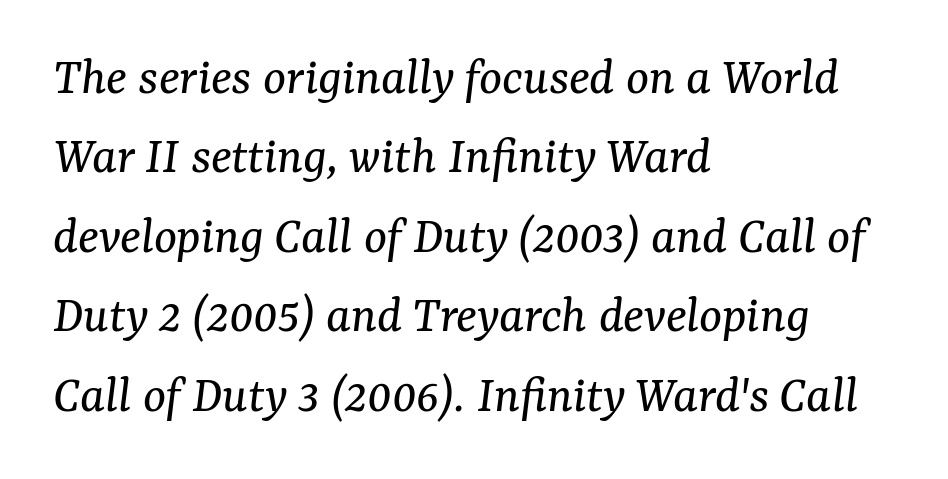
The glyphs in this specimen are seriffed. No extra tracking has been applied to these lines. Weight: in the light-to-regular range. Honestly, the row spacing looks completely unremarkable.
